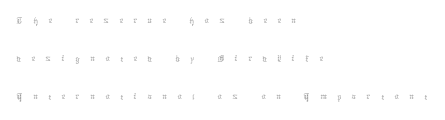
Descenders are the only things crossing below the line. Stems and bowls with no extra thickness — not bold. The paragraph shown leans on its left margin. In terms of posture, this sample is upright. There is plenty of visible air inserted between adjacent glyphs.
